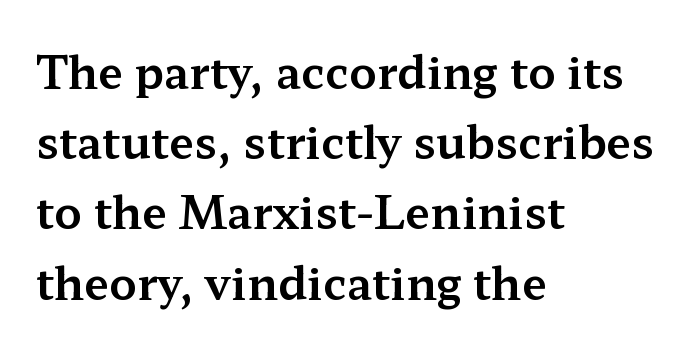
The image shows 45 px wide serif type, upright; set left-aligned, normal line spacing (1.56x), normal letter spacing, not underlined; medium stroke contrast and a medium x-height.
